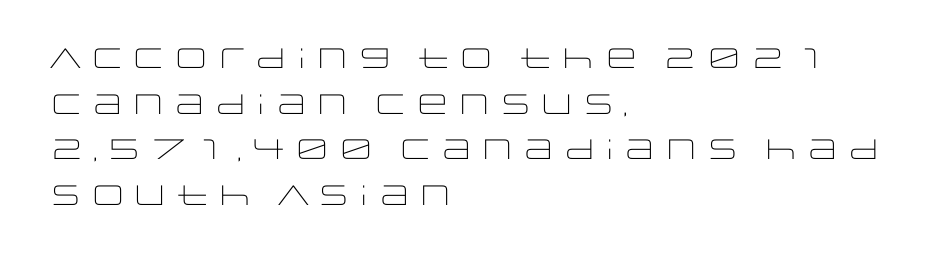
{"serif": "no", "italic": "no", "bold": "no", "weight": "light", "width": "wide", "stroke_contrast": "low", "x_height": "large", "monospaced": "no", "underline": "no", "align": "left", "line_spacing": "normal", "line_spacing_ratio": 1.63, "letter_spacing": "normal", "letter_spacing_em": 0.0, "glyph_px": 28}
